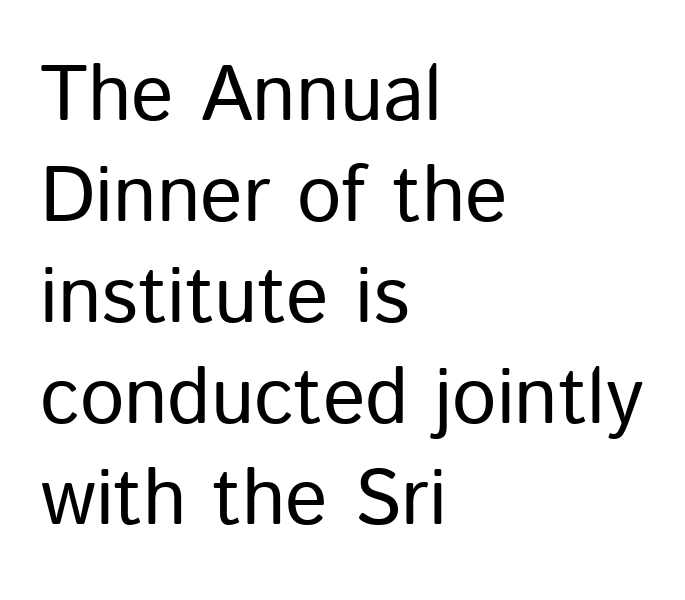
The gap between lines stays unmarked. Ordinary non-slanted type is in use. A classic flush-left, rag-right setting is used for this passage. Glyph-to-glyph distance matches everyday printed text.
